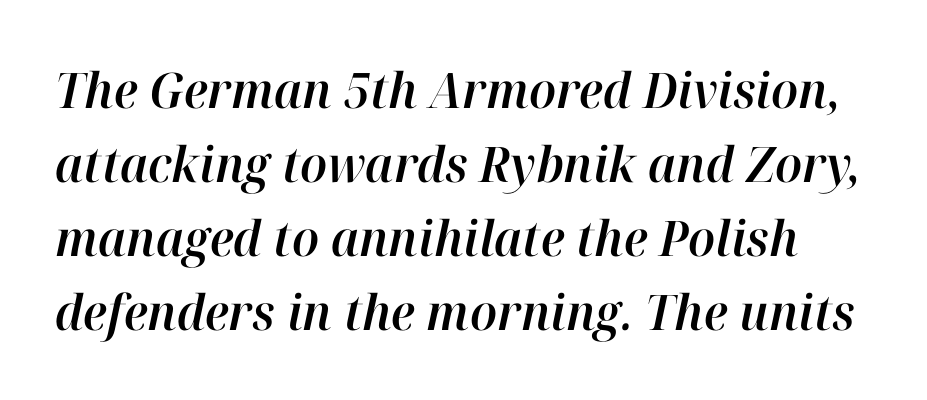
{"italic": "yes", "lean": "right", "slant_degrees": 12, "width": "normal", "stroke_contrast": "high", "x_height": "medium", "monospaced": "no", "underline": "no", "line_spacing": "normal", "line_spacing_ratio": 1.51, "letter_spacing": "normal", "letter_spacing_em": 0.0, "glyph_px": 49}
